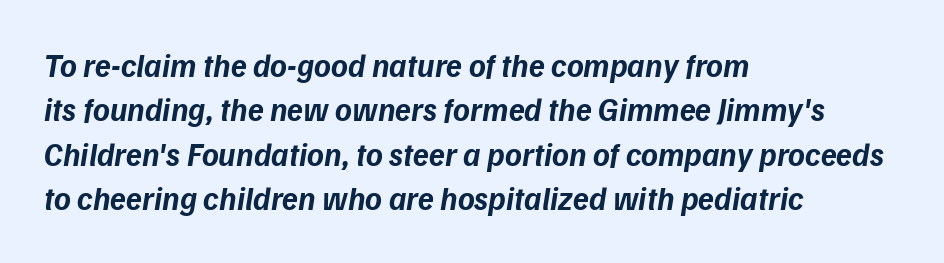
The image shows 32 px bold sans-serif type; set left-aligned, normal line spacing (1.39x), normal letter spacing, not underlined; low stroke contrast and a medium x-height.
